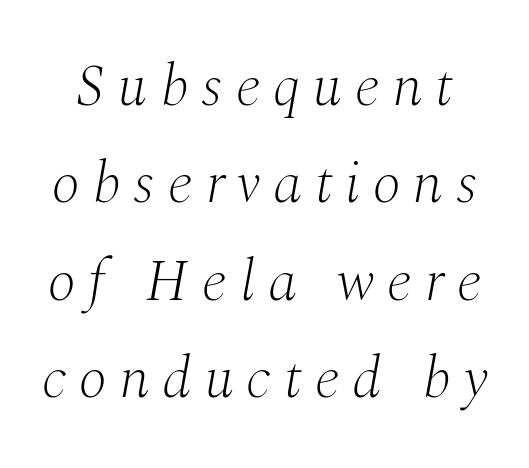
{"serif": "yes", "italic": "yes", "lean": "right", "slant_degrees": 10, "bold": "no", "weight": "light", "width": "normal", "stroke_contrast": "medium", "x_height": "medium", "monospaced": "no", "underline": "no", "line_spacing": "normal", "line_spacing_ratio": 1.65, "letter_spacing": "wide", "letter_spacing_em": 0.22, "glyph_px": 59}
